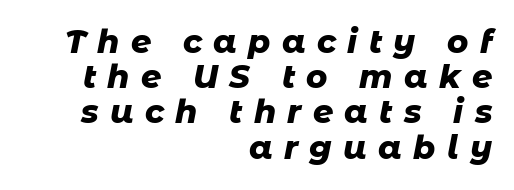
Underlining? Definitely not there. You could not count columns in this text — the font is proportionally spaced. These lines carry a lot of weight — the face is fully bold. Every character sits at an angle, as italics do. The gaps between neighbouring characters are conspicuously large.
